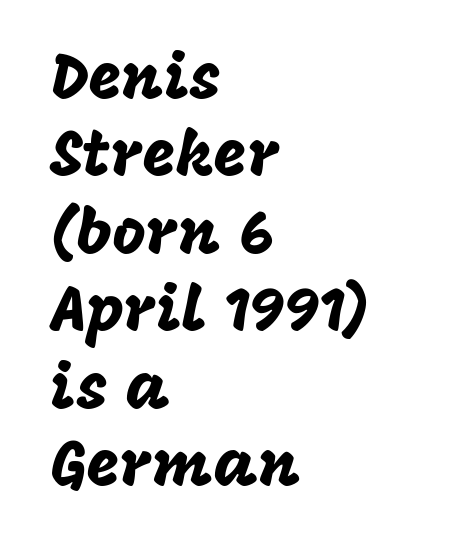
The image shows 64 px sans-serif type; set left-aligned, line spacing 1.21x, normal letter spacing, not underlined; low stroke contrast and a large x-height.
